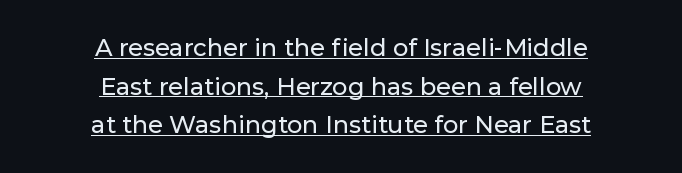
Q: Is the text italic (slanted)? A: No, it is upright.
Q: Is the text underlined? A: Yes.
Q: How is the paragraph aligned? A: Centered.
Q: Is the spacing between letters normal or unusually wide? A: Normal.
Q: Is the spacing between lines tight, normal or loose? A: Normal.
